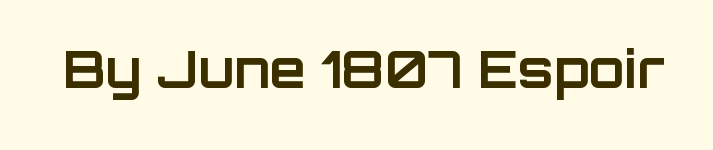
Q: Is the text bold? A: Yes.
Q: Is the text italic (slanted)? A: No, it is upright.
Q: Is the typeface a serif or a sans-serif typeface? A: Sans-serif.
Q: Is the text underlined? A: No.
Q: Is the spacing between letters normal or unusually wide? A: Normal.
Q: Width (condensed, normal, or wide)? A: Normal.
Q: Stroke contrast? A: Low.
Q: x-height? A: Large.
Q: Monospaced? A: No.
